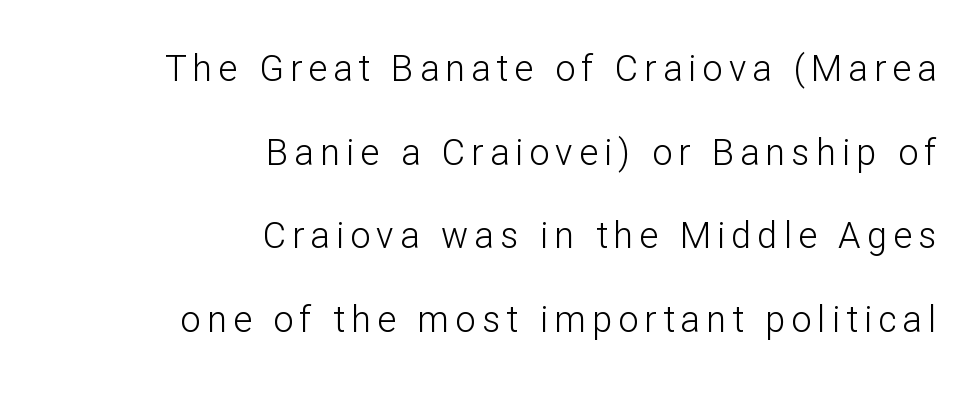
You could not count columns in this text — the font is proportionally spaced. Is the block centered? No — it sits flush against the right margin. Plain, unruled lines of type. Weight: not bold — regular or lighter. In terms of letterform style, serifs are entirely absent. The lines are spread far apart with generous leading.
